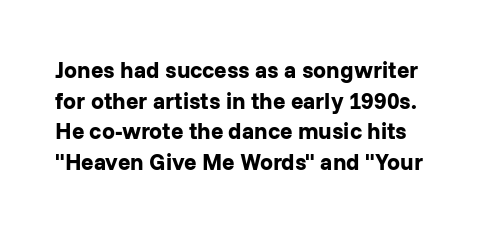
Q: Is the text bold? A: Yes.
Q: Is the text italic (slanted)? A: No, it is upright.
Q: Is the text underlined? A: No.
Q: Is the spacing between letters normal or unusually wide? A: Normal.
Q: Is the spacing between lines tight, normal or loose? A: Normal.
